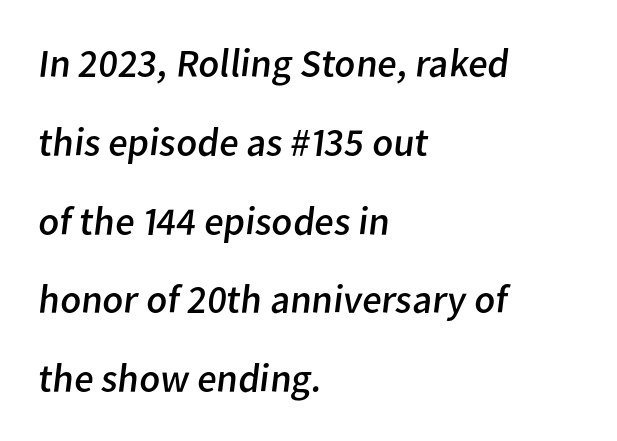
{"serif": "no", "bold": "no", "weight": "regular", "width": "normal", "stroke_contrast": "low", "x_height": "medium", "monospaced": "no", "underline": "no", "align": "left", "line_spacing": "loose", "line_spacing_ratio": 1.97, "letter_spacing": "normal", "letter_spacing_em": 0.0, "glyph_px": 40}
